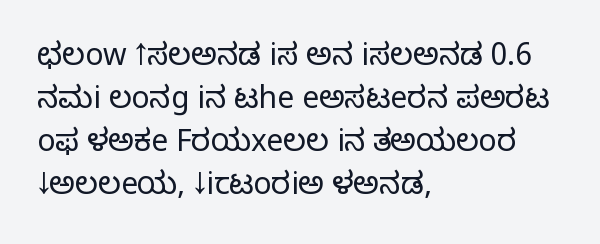
Q: Is the text bold? A: No.
Q: Is the text italic (slanted)? A: No, it is upright.
Q: Is the typeface a serif or a sans-serif typeface? A: Sans-serif.
Q: Is the text underlined? A: No.
Q: How is the paragraph aligned? A: Left-aligned.
Q: Is the spacing between letters normal or unusually wide? A: Normal.
Q: Is the spacing between lines tight, normal or loose? A: Normal.
Q: Width (condensed, normal, or wide)? A: Normal.
Q: Stroke contrast? A: Low.
Q: x-height? A: Medium.
Q: Monospaced? A: No.
